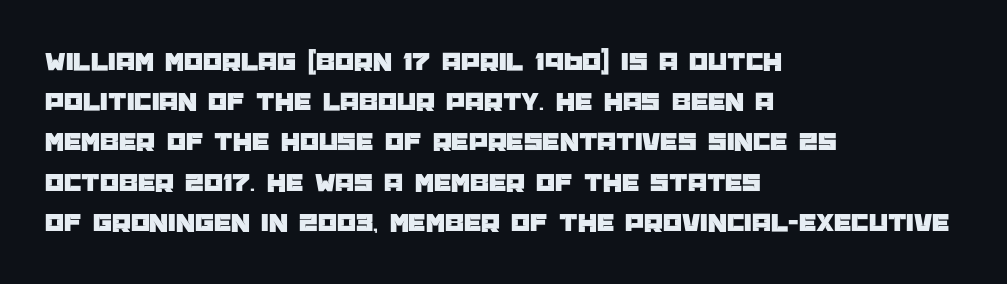
The image shows 27 px text type, upright; set left-aligned, normal line spacing (1.49x), normal letter spacing, not underlined.
